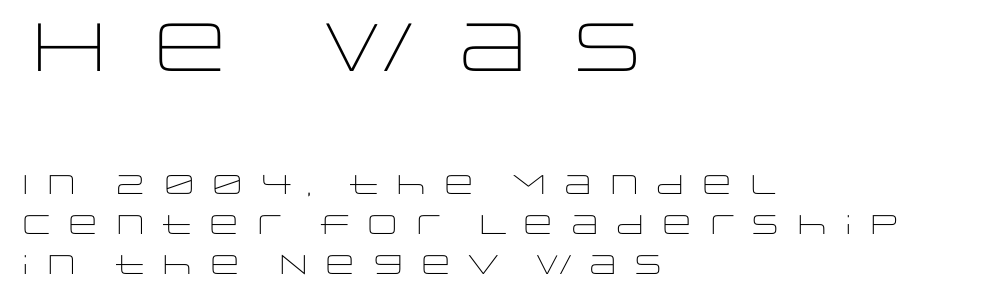
Q: Is the text bold? A: No.
Q: Is the text italic (slanted)? A: No, it is upright.
Q: Is the typeface a serif or a sans-serif typeface? A: Sans-serif.
Q: Is the text underlined? A: No.
Q: How is the paragraph aligned? A: Left-aligned.
Q: Is the spacing between letters normal or unusually wide? A: Unusually wide.
Q: Is the spacing between lines tight, normal or loose? A: Normal.
Q: Which block of text is set in a larger size, the first (top) or the second (bottom)? A: The first (top) one.
Q: Width (condensed, normal, or wide)? A: Wide.
Q: Stroke contrast? A: Low.
Q: x-height? A: Large.
Q: Monospaced? A: No.
